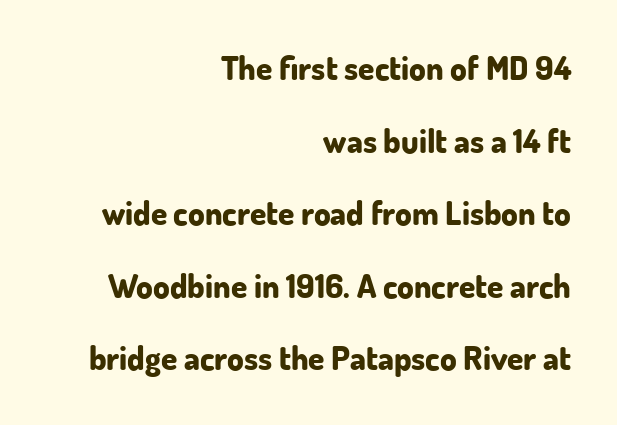
Q: Is the text bold? A: Yes.
Q: Is the text italic (slanted)? A: No, it is upright.
Q: Is the typeface a serif or a sans-serif typeface? A: Sans-serif.
Q: Is the text underlined? A: No.
Q: How is the paragraph aligned? A: Right-aligned.
Q: Is the spacing between letters normal or unusually wide? A: Normal.
Q: Is the spacing between lines tight, normal or loose? A: Loose.
Q: Width (condensed, normal, or wide)? A: Normal.
Q: Stroke contrast? A: Low.
Q: x-height? A: Small.
Q: Monospaced? A: No.
